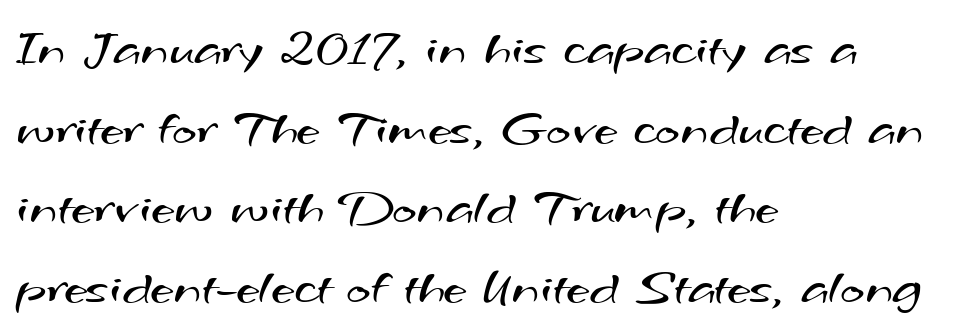
The image shows 52 px regular-weight, wide sans-serif type; set left-aligned, normal line spacing (1.53x), normal letter spacing, not underlined; medium stroke contrast and a small x-height.
